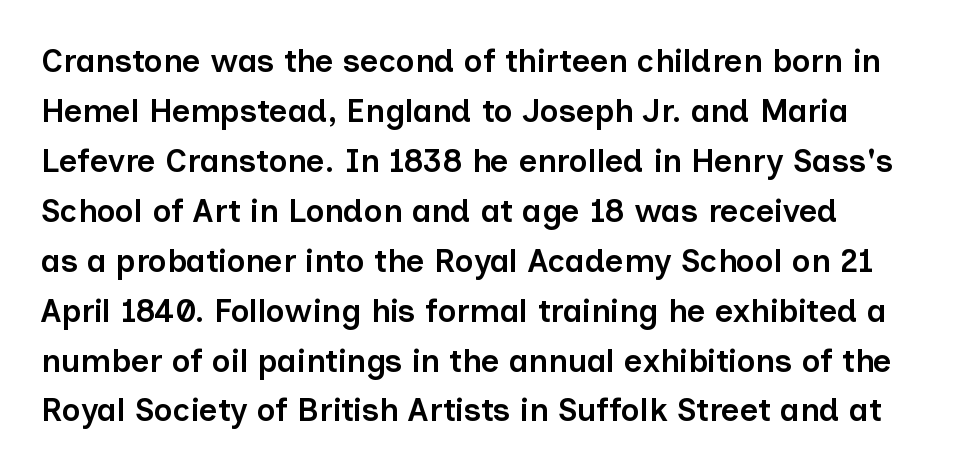
Quick note: underline off. Between one letter and the next there's only the usual sliver of space. Which margin do the lines hug? The left one — the right edge is uneven. These lines sit exactly where default settings would place them. Is this a fixed-width face? No — the glyphs have proportional, varying widths. Does the weight exceed regular? Yes, but only to semibold.
